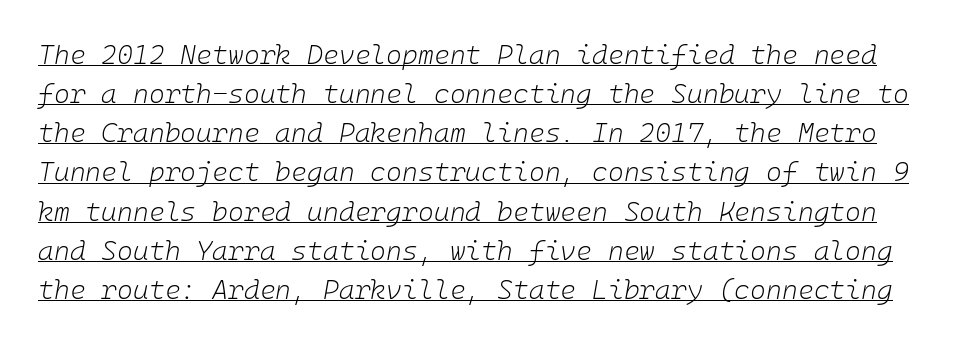
Q: Is the text bold? A: No.
Q: Is the text italic (slanted)? A: Yes, it leans right by about 10 degrees.
Q: Is the text underlined? A: Yes.
Q: Is the spacing between letters normal or unusually wide? A: Normal.
Q: Is the spacing between lines tight, normal or loose? A: Normal.
